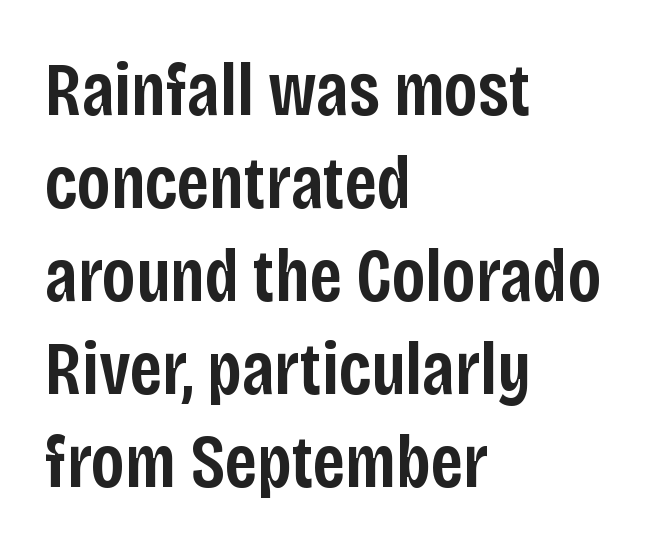
{"serif": "no", "italic": "no", "bold": "semi", "weight": "semibold", "width": "condensed", "stroke_contrast": "low", "x_height": "large", "monospaced": "no", "underline": "no", "align": "left", "line_spacing_ratio": 1.24, "letter_spacing": "normal", "letter_spacing_em": 0.0, "glyph_px": 75}
